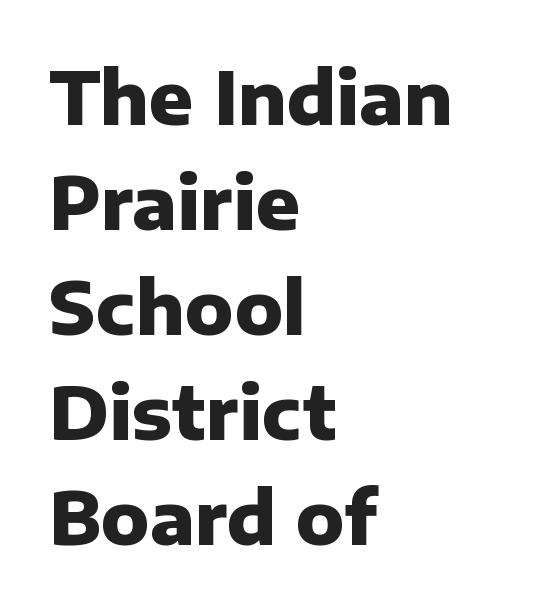
A clean baseline with only descenders dipping below it. The rendering anchors every line to the left-hand side. Horizontal bands of white between lines are of average thickness. Note: no serifs on the glyphs.
